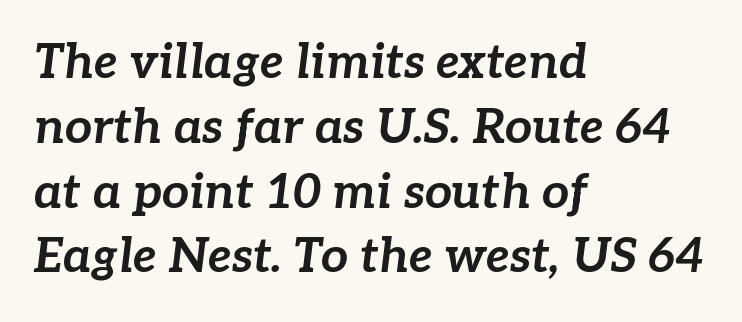
{"italic": "yes", "lean": "right", "slant_degrees": 7, "bold": "yes", "weight": "bold", "width": "normal", "stroke_contrast": "low", "x_height": "medium", "monospaced": "no", "underline": "no", "align": "left", "line_spacing": "normal", "line_spacing_ratio": 1.35, "letter_spacing": "normal", "letter_spacing_em": 0.0, "glyph_px": 48}
